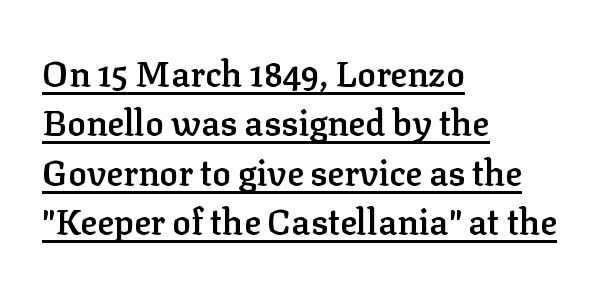
Is the letter spacing exaggerated? No — it looks like the ordinary default. Honestly, the underline is the first thing you notice here. Regarding serifs, this sample has them. The typesetter chose a ragged-right arrangement here.
